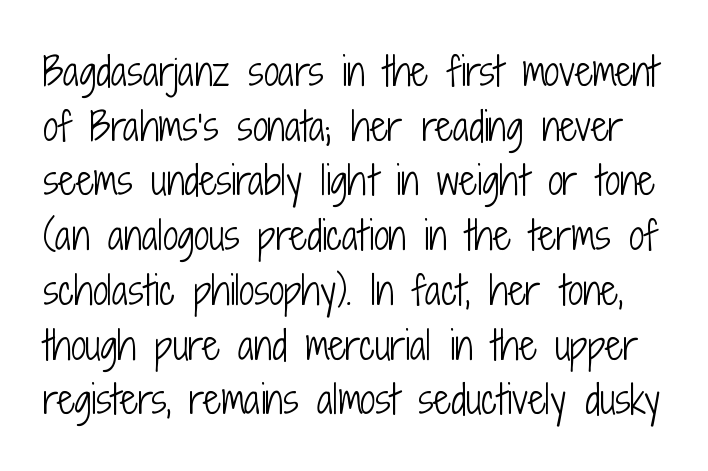
Q: Is the text bold? A: No.
Q: Is the text italic (slanted)? A: No, it is upright.
Q: Is the typeface a serif or a sans-serif typeface? A: Sans-serif.
Q: Is the text underlined? A: No.
Q: Is the spacing between letters normal or unusually wide? A: Normal.
Q: Is the spacing between lines tight, normal or loose? A: Normal.
Q: Width (condensed, normal, or wide)? A: Condensed.
Q: Stroke contrast? A: Low.
Q: x-height? A: Medium.
Q: Monospaced? A: No.
